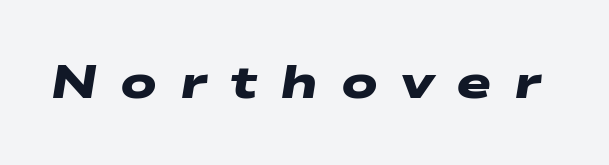
The image shows 47 px heavy, wide sans-serif type; set unusually wide letter spacing (+0.48 em), not underlined; low stroke contrast and a medium x-height.
